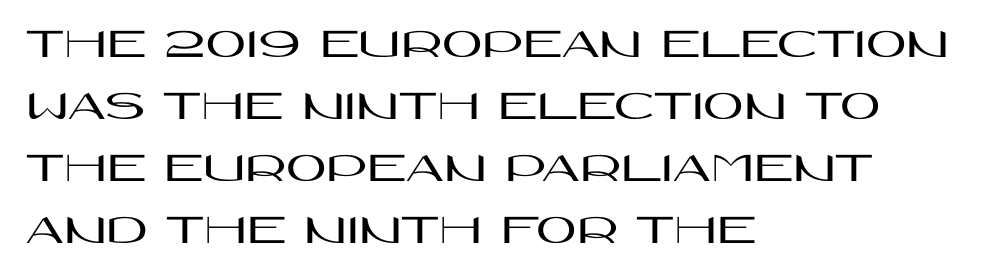
The image shows 44 px wide sans-serif type, upright; set left-aligned, normal line spacing (1.41x), normal letter spacing, not underlined; high stroke contrast and a large x-height.
